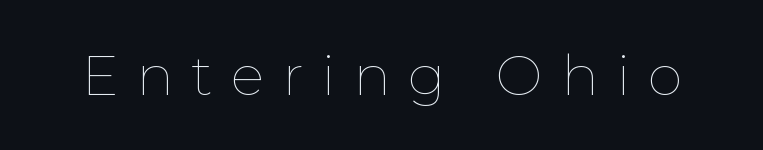
Q: Is the text bold? A: No.
Q: Is the text italic (slanted)? A: No, it is upright.
Q: Is the text underlined? A: No.
Q: Is the spacing between letters normal or unusually wide? A: Unusually wide.
Q: Width (condensed, normal, or wide)? A: Normal.
Q: Stroke contrast? A: Low.
Q: x-height? A: Medium.
Q: Monospaced? A: No.
